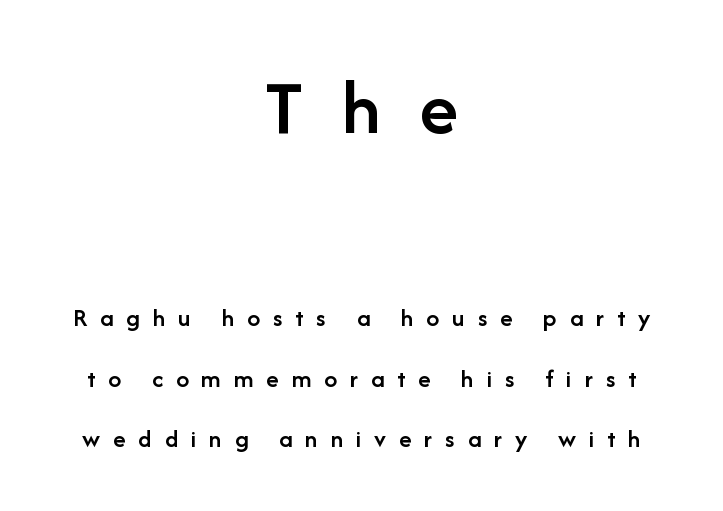
Q: Is the text bold? A: Semi-bold.
Q: Is the text italic (slanted)? A: No, it is upright.
Q: Is the typeface a serif or a sans-serif typeface? A: Sans-serif.
Q: Is the text underlined? A: No.
Q: How is the paragraph aligned? A: Centered.
Q: Is the spacing between letters normal or unusually wide? A: Unusually wide.
Q: Is the spacing between lines tight, normal or loose? A: Loose.
Q: Which block of text is set in a larger size, the first (top) or the second (bottom)? A: The first (top) one.
Q: Width (condensed, normal, or wide)? A: Normal.
Q: Stroke contrast? A: Low.
Q: x-height? A: Medium.
Q: Monospaced? A: No.
